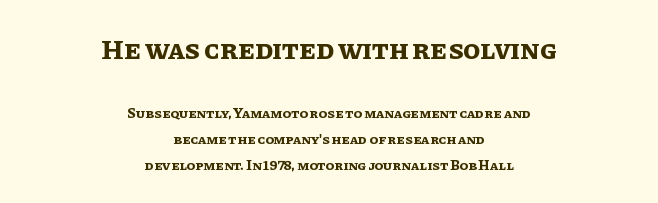
Q: Is the text bold? A: Yes.
Q: Is the text italic (slanted)? A: No, it is upright.
Q: Is the text underlined? A: No.
Q: How is the paragraph aligned? A: Centered.
Q: Is the spacing between letters normal or unusually wide? A: Normal.
Q: Which block of text is set in a larger size, the first (top) or the second (bottom)? A: The first (top) one.
Q: Width (condensed, normal, or wide)? A: Normal.
Q: Stroke contrast? A: Low.
Q: x-height? A: Large.
Q: Monospaced? A: No.
